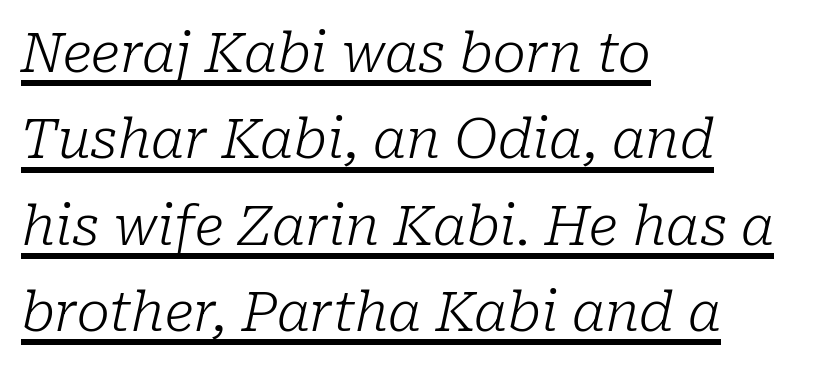
{"serif": "yes", "italic": "yes", "lean": "right", "slant_degrees": 10, "bold": "no", "weight": "light", "width": "normal", "stroke_contrast": "low", "x_height": "medium", "monospaced": "no", "underline": "yes", "align": "left", "line_spacing": "normal", "line_spacing_ratio": 1.57, "letter_spacing": "normal", "letter_spacing_em": 0.0, "glyph_px": 55}
